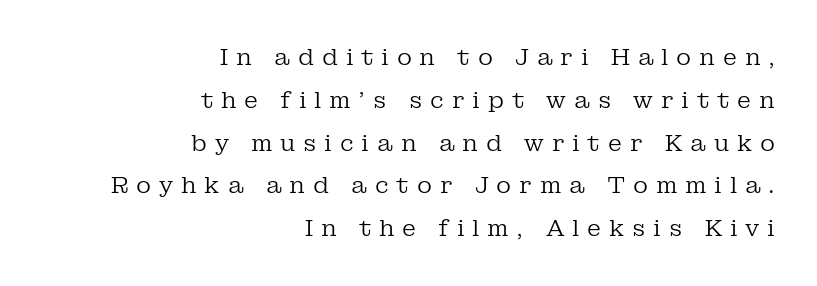
Q: Is the text bold? A: No.
Q: Is the text italic (slanted)? A: No, it is upright.
Q: Is the text underlined? A: No.
Q: How is the paragraph aligned? A: Right-aligned.
Q: Is the spacing between letters normal or unusually wide? A: Unusually wide.
